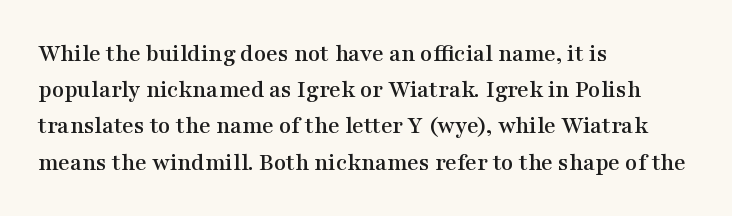
The image shows 25 px text type, upright; set left-aligned, normal line spacing (1.45x), normal letter spacing, not underlined.
